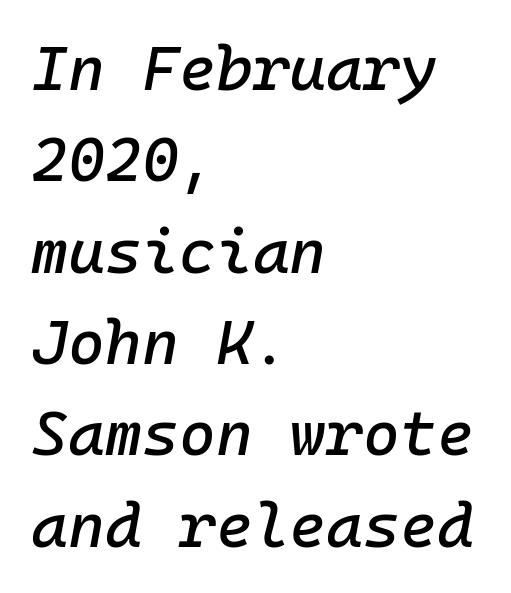
The passage shown is not underscored anywhere. Nothing unusual about the tracking: characters are spaced as the font intends. The face used here is monospaced, like something from a code editor. The letters are slanted; this is an italic face. The typesetter chose a ragged-right arrangement here. The space between consecutive lines is moderate.
